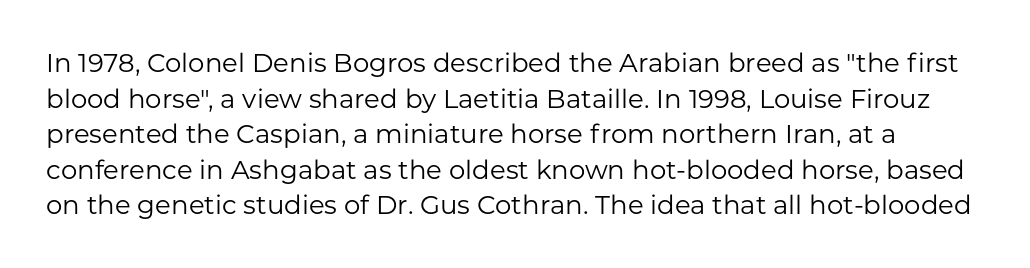
The image shows 26 px text type, upright; set normal line spacing (1.37x), normal letter spacing, not underlined.
